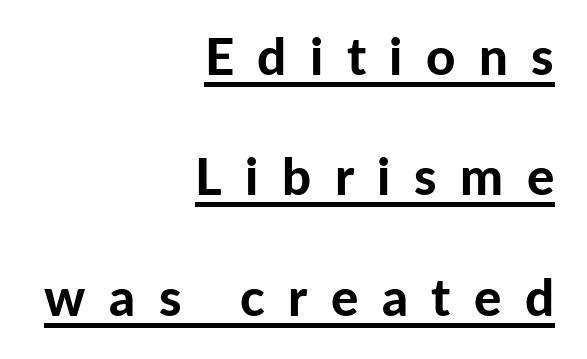
Right-aligned paragraph, ragged on the left. Short note: letters widely spaced. Posture: upright roman. The vertical gap from one line to the next is large. The characters display no serif detailing; their extremities are plain. Underlined type.
